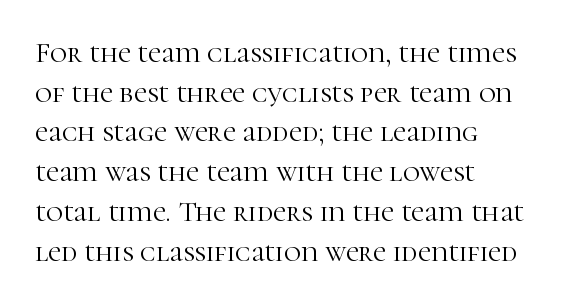
The image shows 29 px light serif type, upright; set left-aligned, normal line spacing (1.37x), normal letter spacing, not underlined; high stroke contrast and a medium x-height.
